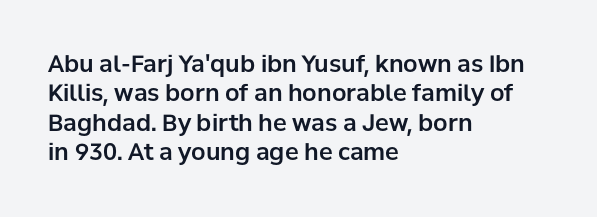
The image shows 23 px text type, upright; set left-aligned, normal line spacing (1.28x), normal letter spacing, not underlined.
